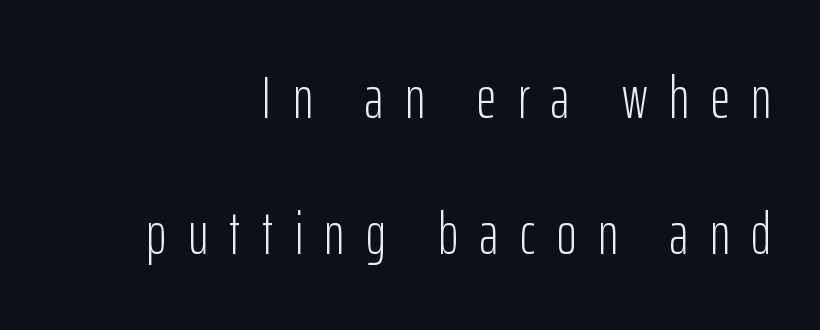
Q: Is the text bold? A: No.
Q: Is the text italic (slanted)? A: No, it is upright.
Q: Is the typeface a serif or a sans-serif typeface? A: Sans-serif.
Q: Is the text underlined? A: No.
Q: How is the paragraph aligned? A: Right-aligned.
Q: Is the spacing between letters normal or unusually wide? A: Unusually wide.
Q: Is the spacing between lines tight, normal or loose? A: Loose.
Q: Width (condensed, normal, or wide)? A: Condensed.
Q: Stroke contrast? A: Low.
Q: x-height? A: Medium.
Q: Monospaced? A: No.
